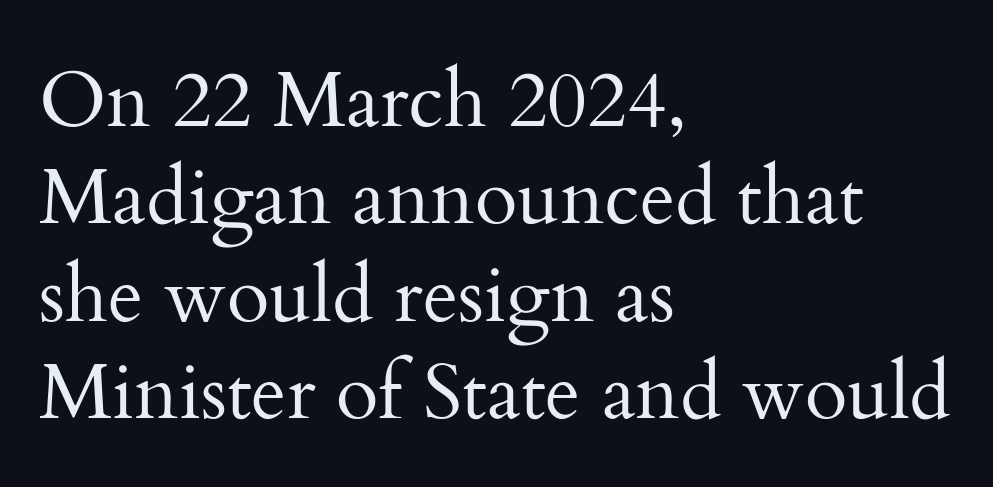
The image shows 78 px regular-weight serif type, upright; set left-aligned, normal line spacing (1.25x), normal letter spacing, not underlined; medium stroke contrast and a small x-height.
